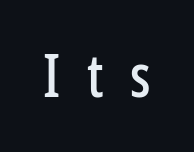
Q: Is the text italic (slanted)? A: No, it is upright.
Q: Is the typeface a serif or a sans-serif typeface? A: Sans-serif.
Q: Is the text underlined? A: No.
Q: Is the spacing between letters normal or unusually wide? A: Unusually wide.
Q: Width (condensed, normal, or wide)? A: Condensed.
Q: Stroke contrast? A: Low.
Q: x-height? A: Medium.
Q: Monospaced? A: No.
